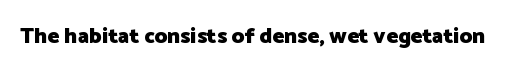
{"italic": "no", "bold": "yes", "underline": "no", "letter_spacing": "normal", "letter_spacing_em": 0.0, "glyph_px": 22}
